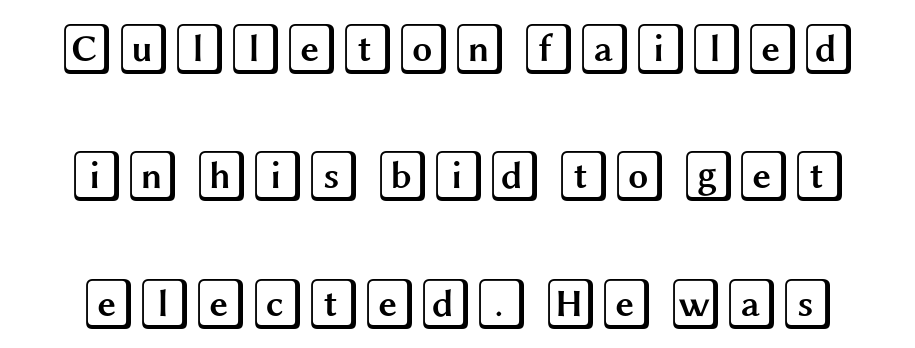
Q: Is the text italic (slanted)? A: No, it is upright.
Q: Is the text underlined? A: No.
Q: Is the spacing between letters normal or unusually wide? A: Normal.
Q: Is the spacing between lines tight, normal or loose? A: Loose.
Q: Width (condensed, normal, or wide)? A: Wide.
Q: x-height? A: Large.
